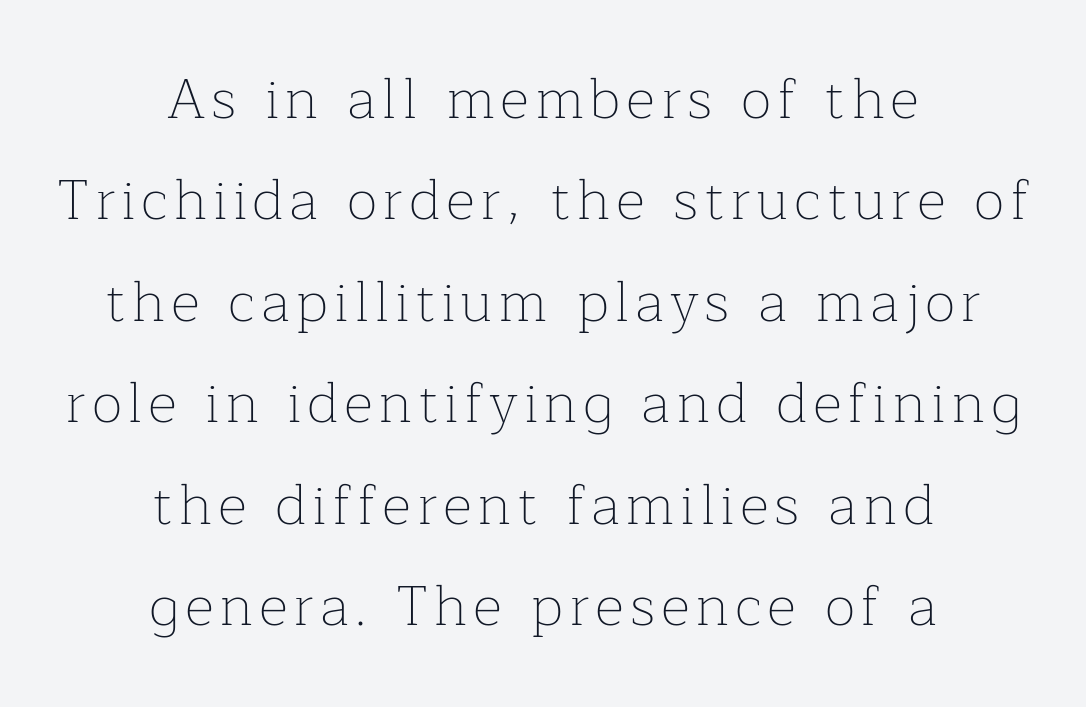
{"serif": "yes", "italic": "no", "bold": "no", "weight": "thin", "width": "normal", "stroke_contrast": "low", "x_height": "medium", "monospaced": "no", "underline": "no", "align": "center", "line_spacing_ratio": 1.78, "glyph_px": 57}
